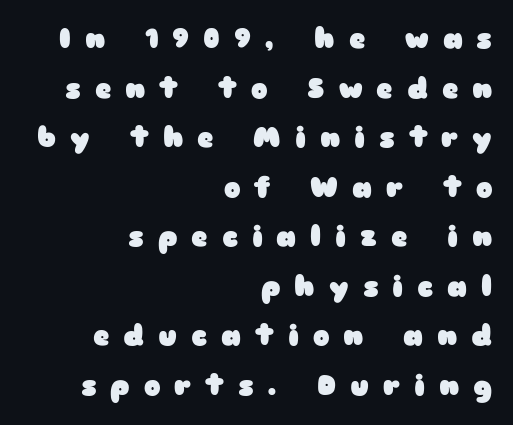
{"serif": "no", "italic": "no", "bold": "yes", "weight": "heavy", "width": "wide", "stroke_contrast": "low", "x_height": "medium", "monospaced": "no", "underline": "no", "align": "right", "line_spacing_ratio": 1.77, "letter_spacing": "wide", "letter_spacing_em": 0.5, "glyph_px": 28}
